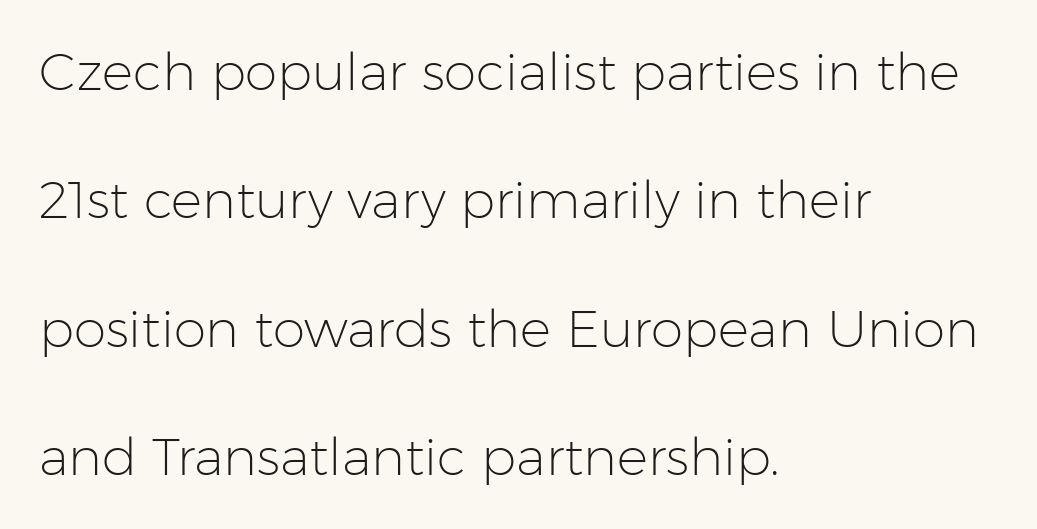
Lines of text with bare space underneath. Unlike italic type, these characters show no tilt at all. Notice the wide empty band between every row — that's loose leading. In terms of letterspacing, this is plain default setting. The text was rendered using a sans face with plain stroke endings.
